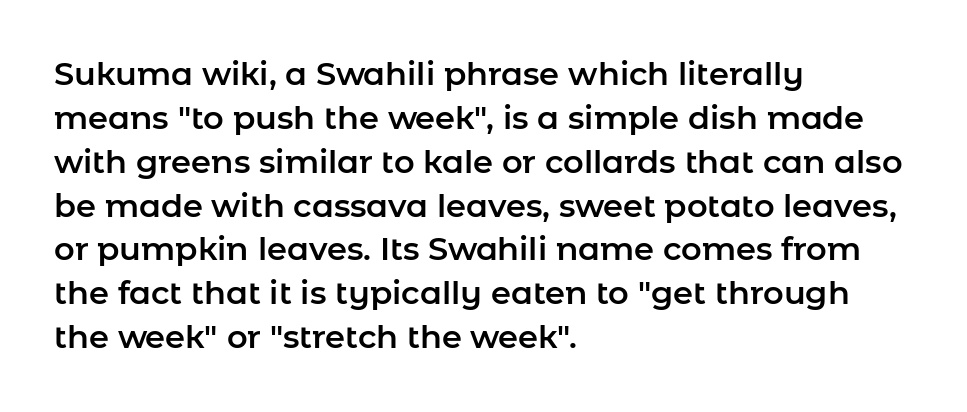
Q: Is the text italic (slanted)? A: No, it is upright.
Q: Is the typeface a serif or a sans-serif typeface? A: Sans-serif.
Q: Is the text underlined? A: No.
Q: How is the paragraph aligned? A: Left-aligned.
Q: Is the spacing between letters normal or unusually wide? A: Normal.
Q: Is the spacing between lines tight, normal or loose? A: Normal.
Q: Width (condensed, normal, or wide)? A: Normal.
Q: Stroke contrast? A: Low.
Q: x-height? A: Medium.
Q: Monospaced? A: No.
